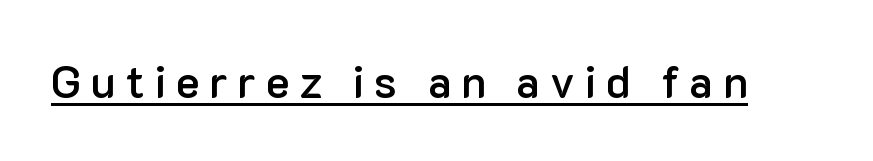
{"serif": "no", "italic": "no", "bold": "semi", "weight": "semibold", "width": "normal", "stroke_contrast": "low", "x_height": "medium", "monospaced": "no", "underline": "yes", "letter_spacing": "wide", "letter_spacing_em": 0.22, "glyph_px": 44}
